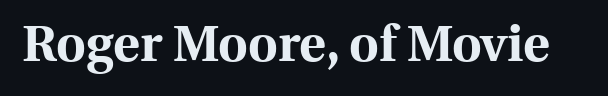
{"serif": "yes", "italic": "no", "bold": "yes", "weight": "bold", "width": "normal", "x_height": "medium", "monospaced": "no", "underline": "no", "letter_spacing": "normal", "letter_spacing_em": 0.0, "glyph_px": 51}
